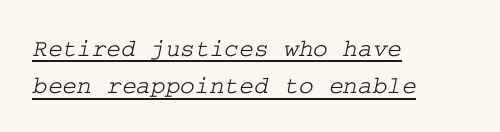
Q: Is the text underlined? A: Yes.
Q: How is the paragraph aligned? A: Left-aligned.
Q: Is the spacing between letters normal or unusually wide? A: Normal.
Q: Is the spacing between lines tight, normal or loose? A: Normal.
